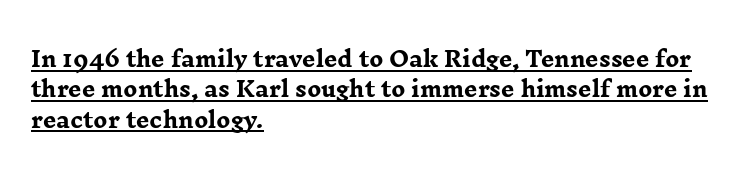
The image shows 21 px bold type, upright; set left-aligned, normal line spacing (1.45x), normal letter spacing, underlined.
